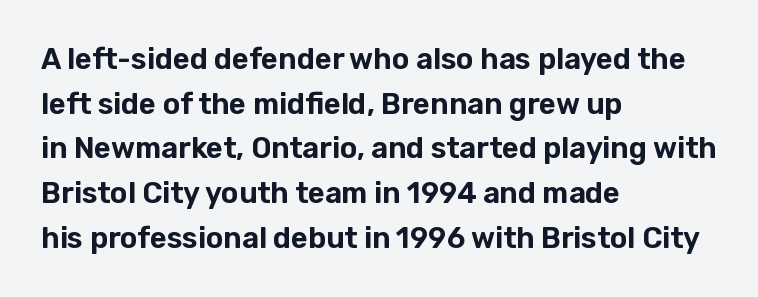
{"serif": "no", "italic": "no", "width": "normal", "stroke_contrast": "low", "x_height": "medium", "monospaced": "no", "underline": "no", "align": "left", "line_spacing": "normal", "line_spacing_ratio": 1.54, "letter_spacing": "normal", "letter_spacing_em": 0.0, "glyph_px": 29}
